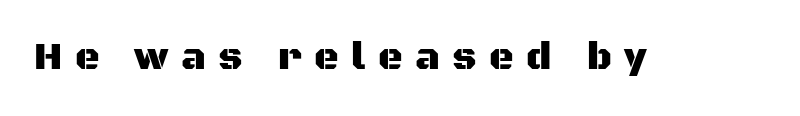
{"serif": "no", "italic": "no", "width": "normal", "stroke_contrast": "medium", "x_height": "large", "monospaced": "no", "underline": "no", "letter_spacing": "wide", "letter_spacing_em": 0.33, "glyph_px": 38}
